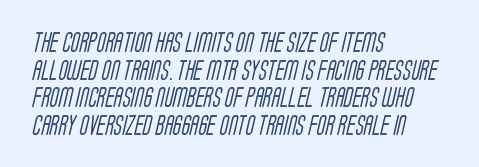
Q: Is the text underlined? A: No.
Q: How is the paragraph aligned? A: Left-aligned.
Q: Is the spacing between letters normal or unusually wide? A: Normal.
Q: Is the spacing between lines tight, normal or loose? A: Normal.
